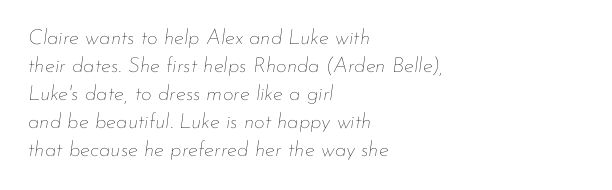
{"italic": "yes", "lean": "right", "slant_degrees": 7, "bold": "no", "underline": "no", "align": "left", "line_spacing": "normal", "line_spacing_ratio": 1.33, "letter_spacing": "normal", "letter_spacing_em": 0.0, "glyph_px": 21}
